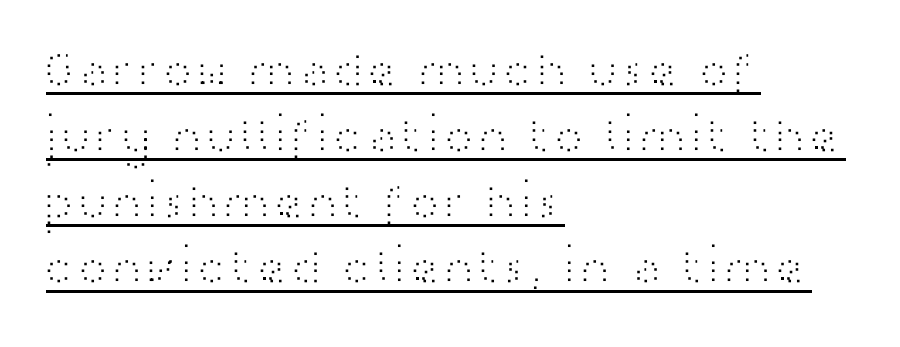
Q: Is the text bold? A: No.
Q: Is the text italic (slanted)? A: No, it is upright.
Q: Is the typeface a serif or a sans-serif typeface? A: Sans-serif.
Q: Is the text underlined? A: Yes.
Q: How is the paragraph aligned? A: Left-aligned.
Q: Is the spacing between letters normal or unusually wide? A: Normal.
Q: Is the spacing between lines tight, normal or loose? A: Normal.
Q: Width (condensed, normal, or wide)? A: Wide.
Q: Stroke contrast? A: High.
Q: x-height? A: Medium.
Q: Monospaced? A: No.
